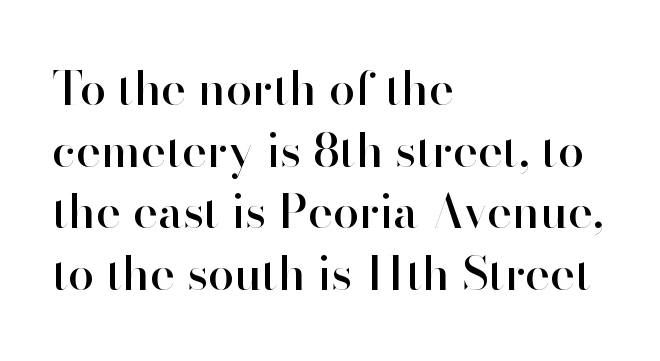
The image shows 47 px sans-serif type, upright; set left-aligned, normal line spacing (1.31x), normal letter spacing, not underlined; high stroke contrast and a small x-height.
